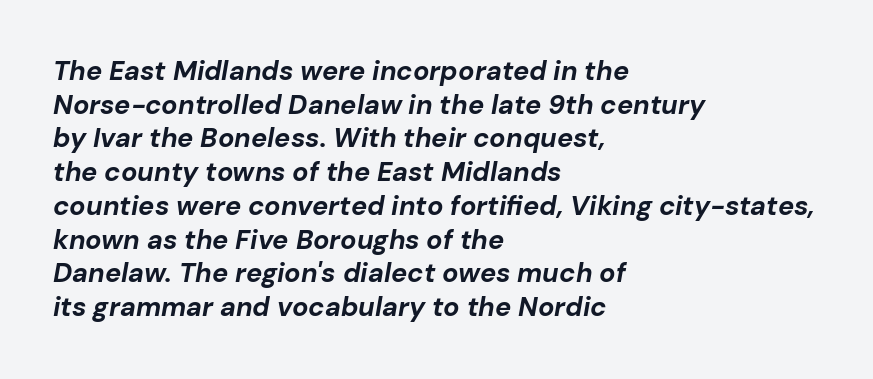
Typesetter's note: full bold, strokes at maximum text heaviness. In terms of letterspacing, this is plain default setting. Normally led — the rows are evenly, conventionally spaced. A student would call this left alignment; a typographer would say flush left, rag right.
